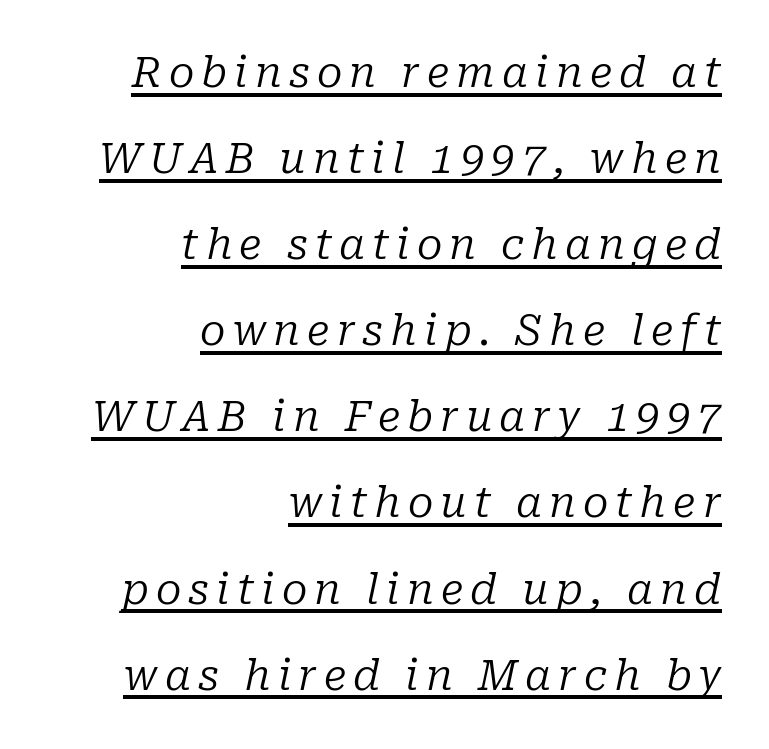
{"serif": "yes", "italic": "yes", "lean": "right", "slant_degrees": 10, "bold": "no", "weight": "regular", "width": "normal", "stroke_contrast": "low", "x_height": "medium", "monospaced": "no", "underline": "yes", "align": "right", "line_spacing": "loose", "line_spacing_ratio": 2.05, "glyph_px": 42}
